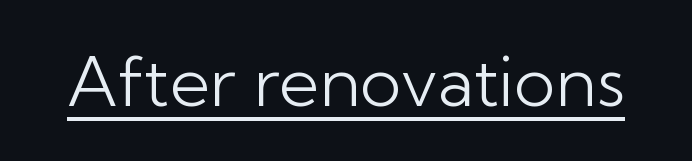
The image shows 69 px light sans-serif type, upright; set normal letter spacing, underlined; low stroke contrast and a medium x-height.
